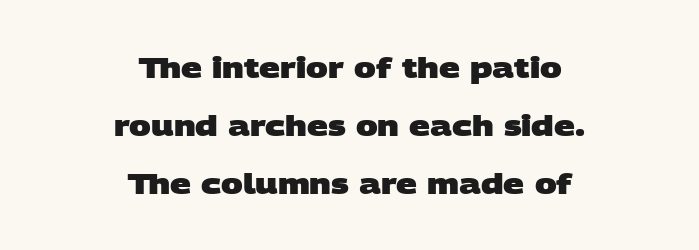
Q: Is the text bold? A: Yes.
Q: Is the typeface a serif or a sans-serif typeface? A: Sans-serif.
Q: Is the text underlined? A: No.
Q: How is the paragraph aligned? A: Centered.
Q: Is the spacing between letters normal or unusually wide? A: Normal.
Q: Is the spacing between lines tight, normal or loose? A: Loose.
Q: Width (condensed, normal, or wide)? A: Wide.
Q: Stroke contrast? A: Low.
Q: x-height? A: Large.
Q: Monospaced? A: No.
